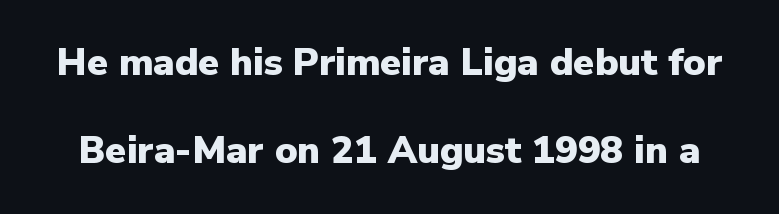
Q: Is the text bold? A: Yes.
Q: Is the text italic (slanted)? A: No, it is upright.
Q: Is the typeface a serif or a sans-serif typeface? A: Sans-serif.
Q: Is the text underlined? A: No.
Q: Is the spacing between letters normal or unusually wide? A: Normal.
Q: Is the spacing between lines tight, normal or loose? A: Loose.
Q: Width (condensed, normal, or wide)? A: Normal.
Q: Stroke contrast? A: Low.
Q: x-height? A: Medium.
Q: Monospaced? A: No.
